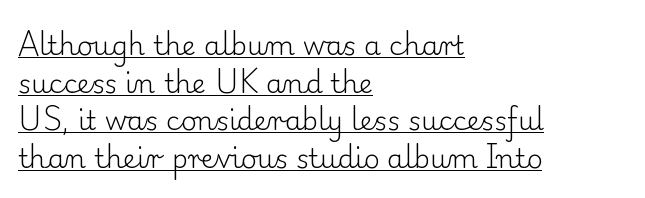
Q: Is the text bold? A: No.
Q: Is the text italic (slanted)? A: No, it is upright.
Q: Is the text underlined? A: Yes.
Q: How is the paragraph aligned? A: Left-aligned.
Q: Is the spacing between letters normal or unusually wide? A: Normal.
Q: Is the spacing between lines tight, normal or loose? A: Normal.
